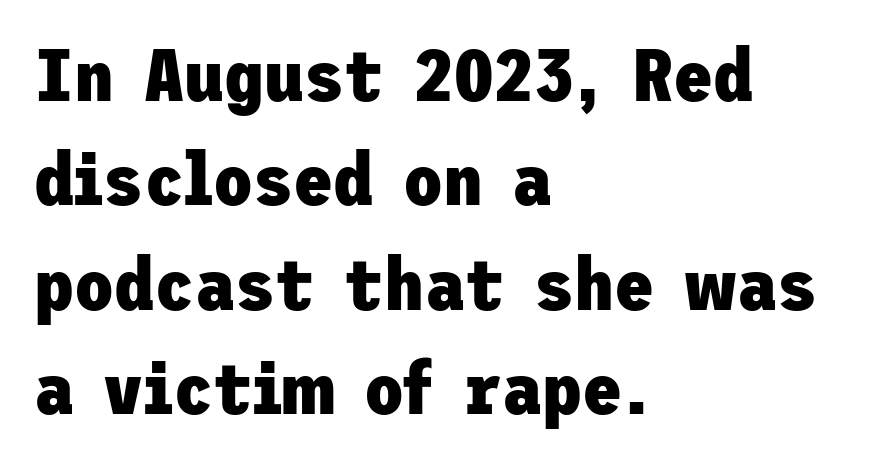
The image shows 73 px heavy sans-serif type, upright; set left-aligned, normal line spacing (1.43x), normal letter spacing, not underlined; low stroke contrast and a medium x-height.
